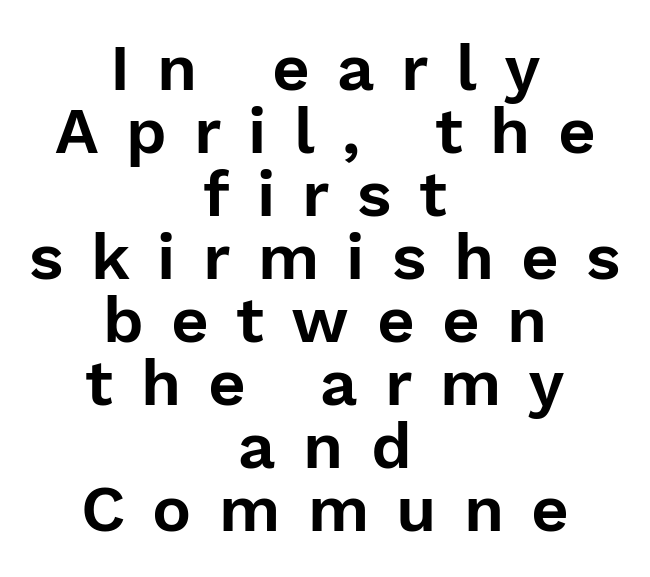
Q: Is the text italic (slanted)? A: No, it is upright.
Q: Is the typeface a serif or a sans-serif typeface? A: Sans-serif.
Q: Is the text underlined? A: No.
Q: How is the paragraph aligned? A: Centered.
Q: Is the spacing between letters normal or unusually wide? A: Unusually wide.
Q: Is the spacing between lines tight, normal or loose? A: Tight.
Q: Width (condensed, normal, or wide)? A: Normal.
Q: Stroke contrast? A: Low.
Q: x-height? A: Medium.
Q: Monospaced? A: No.
